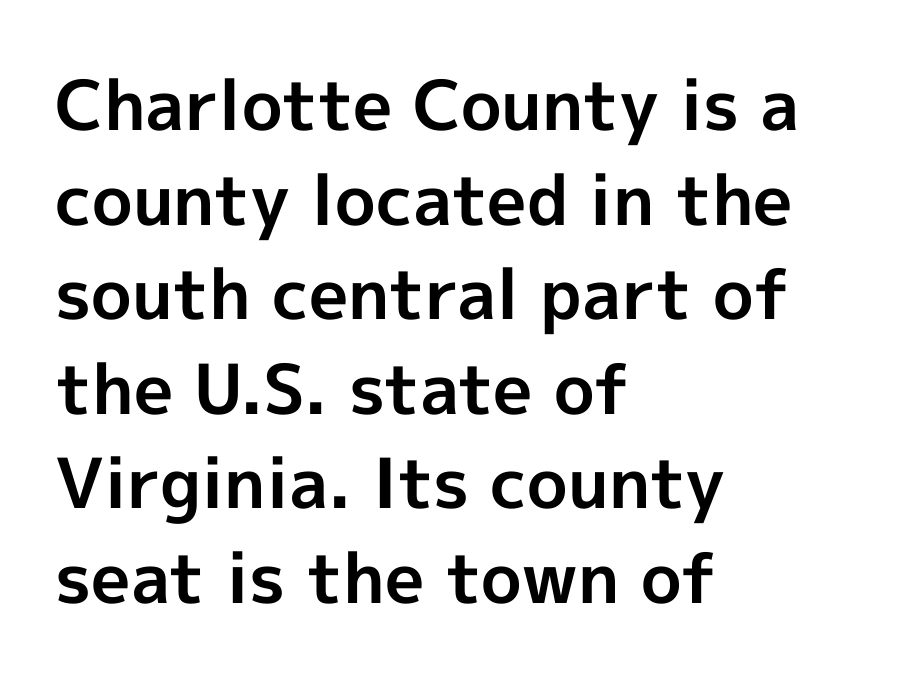
The image shows 69 px bold sans-serif type, upright; set left-aligned, normal line spacing (1.37x), normal letter spacing, not underlined; a medium x-height.
